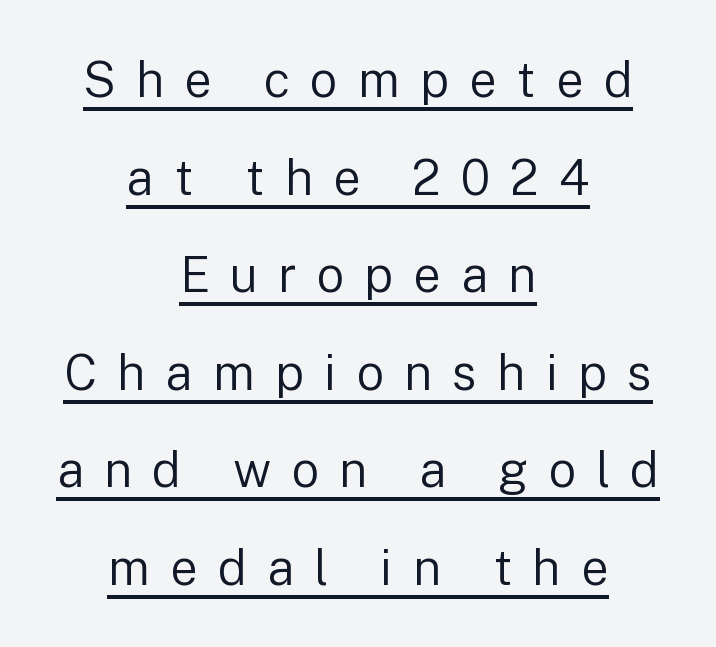
{"serif": "no", "italic": "no", "bold": "no", "weight": "regular", "width": "normal", "stroke_contrast": "low", "x_height": "medium", "monospaced": "no", "underline": "yes", "align": "center", "line_spacing": "loose", "line_spacing_ratio": 1.99, "letter_spacing": "wide", "letter_spacing_em": 0.41, "glyph_px": 49}
